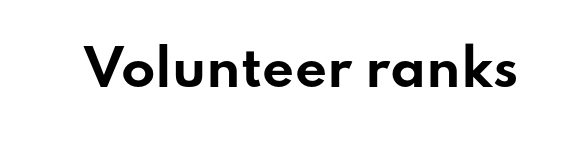
The image shows 50 px bold, wide sans-serif type, upright; set normal letter spacing, not underlined; low stroke contrast and a small x-height.
